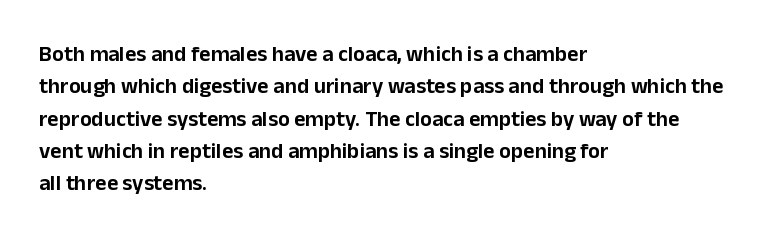
Q: Is the text italic (slanted)? A: No, it is upright.
Q: Is the text underlined? A: No.
Q: How is the paragraph aligned? A: Left-aligned.
Q: Is the spacing between letters normal or unusually wide? A: Normal.
Q: Is the spacing between lines tight, normal or loose? A: Normal.
